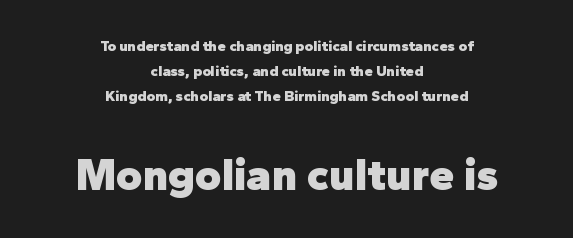
The image shows 45 px heavy sans-serif type, upright; set centered, normal line spacing (1.66x), normal letter spacing, not underlined; the second (bottom) block is 3.0x larger; low stroke contrast and a medium x-height.
